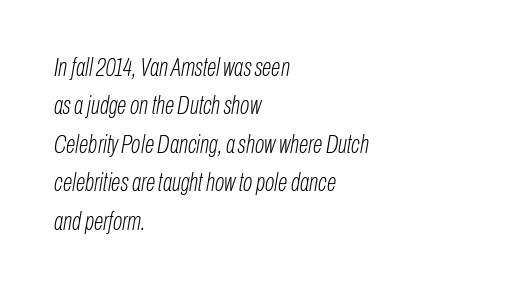
The gaps between neighbouring characters are ordinary and unremarkable. Line starts are locked; line ends wander. Vertical spacing — default. The whole block is typeset with a tilt.
